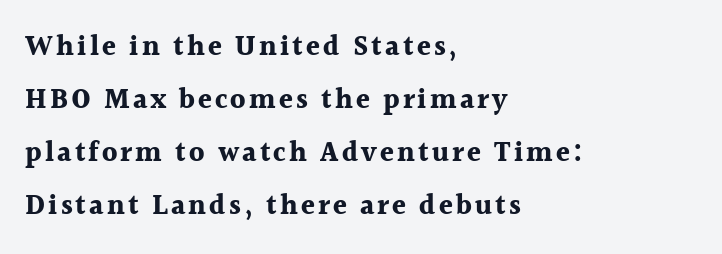
The image shows 28 px bold serif type, upright; set left-aligned, line spacing 1.89x, not underlined; a medium x-height.
